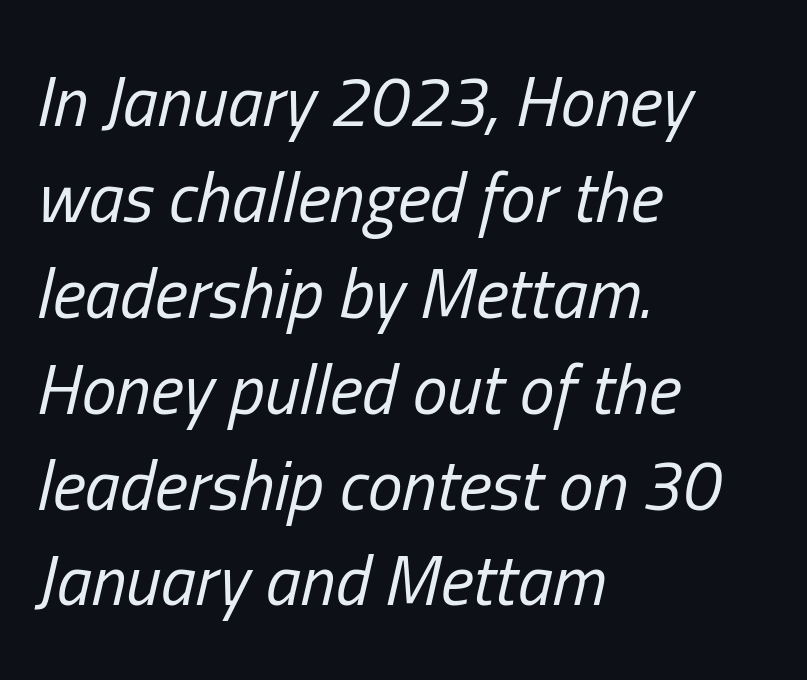
{"italic": "yes", "lean": "right", "slant_degrees": 13, "bold": "no", "weight": "regular", "width": "condensed", "stroke_contrast": "low", "x_height": "medium", "monospaced": "no", "underline": "no", "align": "left", "line_spacing": "normal", "line_spacing_ratio": 1.37, "letter_spacing": "normal", "letter_spacing_em": 0.0, "glyph_px": 70}
